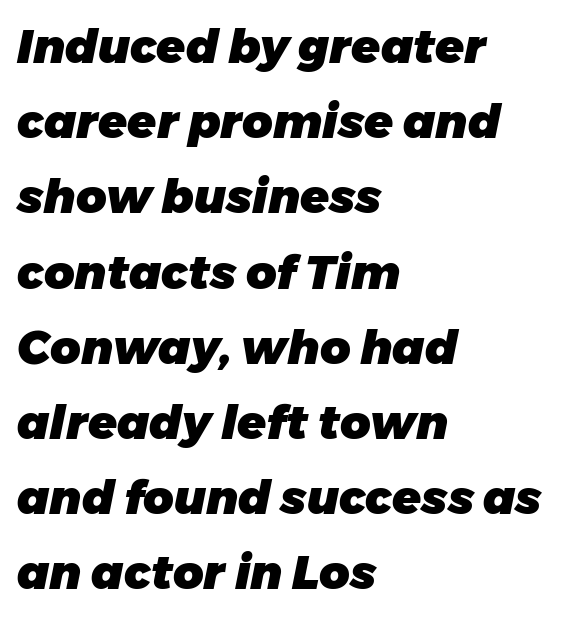
{"italic": "yes", "lean": "right", "slant_degrees": 11, "bold": "yes", "weight": "heavy", "width": "normal", "stroke_contrast": "low", "x_height": "medium", "monospaced": "no", "underline": "no", "align": "left", "line_spacing": "normal", "line_spacing_ratio": 1.6, "letter_spacing": "normal", "letter_spacing_em": 0.0, "glyph_px": 47}
